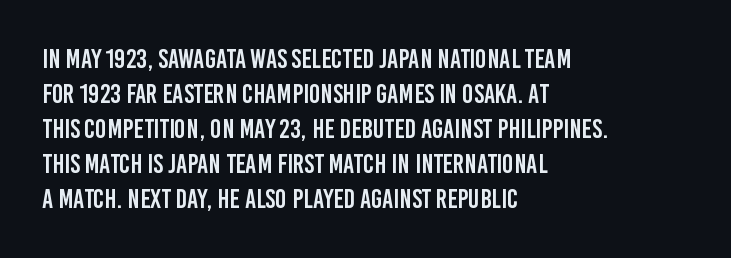
{"italic": "no", "underline": "no", "align": "left", "line_spacing": "normal", "line_spacing_ratio": 1.3, "letter_spacing": "normal", "letter_spacing_em": 0.0, "glyph_px": 27}
